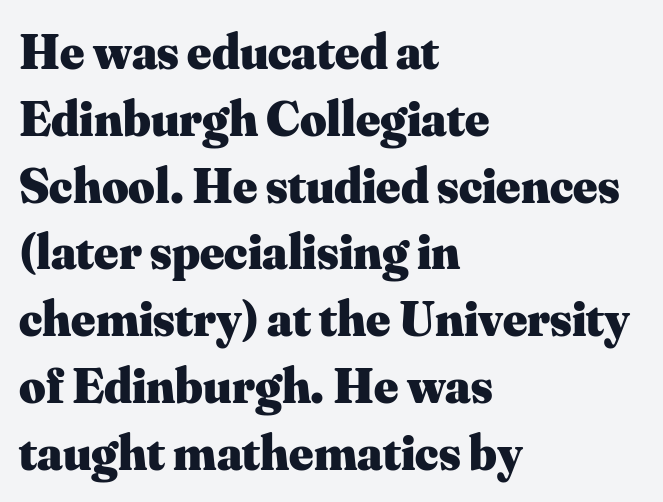
Q: Is the text bold? A: Yes.
Q: Is the text italic (slanted)? A: No, it is upright.
Q: Is the typeface a serif or a sans-serif typeface? A: Serif.
Q: Is the text underlined? A: No.
Q: How is the paragraph aligned? A: Left-aligned.
Q: Is the spacing between letters normal or unusually wide? A: Normal.
Q: Is the spacing between lines tight, normal or loose? A: Normal.
Q: Width (condensed, normal, or wide)? A: Normal.
Q: Stroke contrast? A: Medium.
Q: x-height? A: Small.
Q: Monospaced? A: No.
